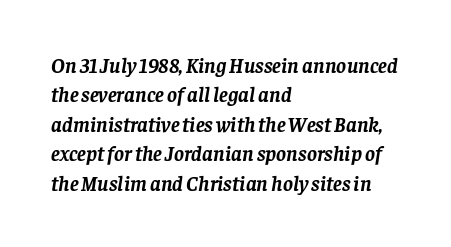
The compositor pushed each line to the left boundary. These words are printed bold, with thick strokes throughout. The lines sit at an ordinary, default distance from one another. A typesetter would mark this as italic. Descenders hang freely into open space. The horizontal fit of the characters is conventional and even.
